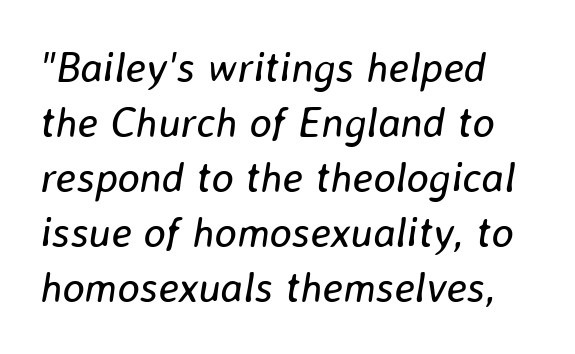
The image shows 42 px regular-weight type, italic (leaning right); set normal line spacing (1.31x), normal letter spacing, not underlined; low stroke contrast and a medium x-height.
